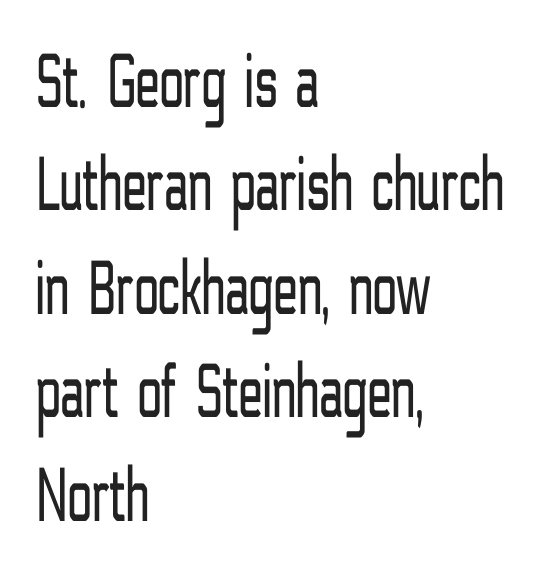
The image shows 79 px light, condensed sans-serif type, upright; set left-aligned, normal line spacing (1.31x), normal letter spacing, not underlined; low stroke contrast and a medium x-height.
